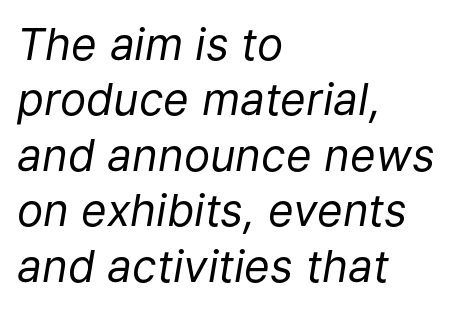
The image shows 44 px regular-weight type, italic (leaning right); set left-aligned, normal line spacing (1.26x), normal letter spacing, not underlined; low stroke contrast and a medium x-height.
